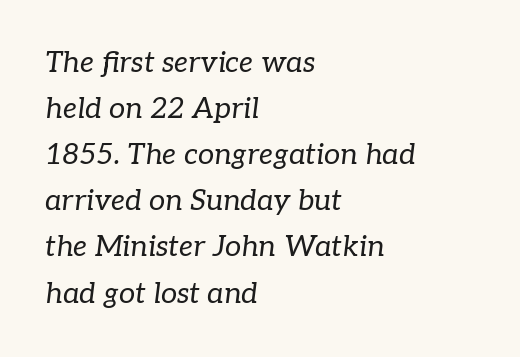
The image shows 29 px regular-weight serif type, italic (leaning right); set left-aligned, normal line spacing (1.59x), normal letter spacing, not underlined; low stroke contrast and a medium x-height.
